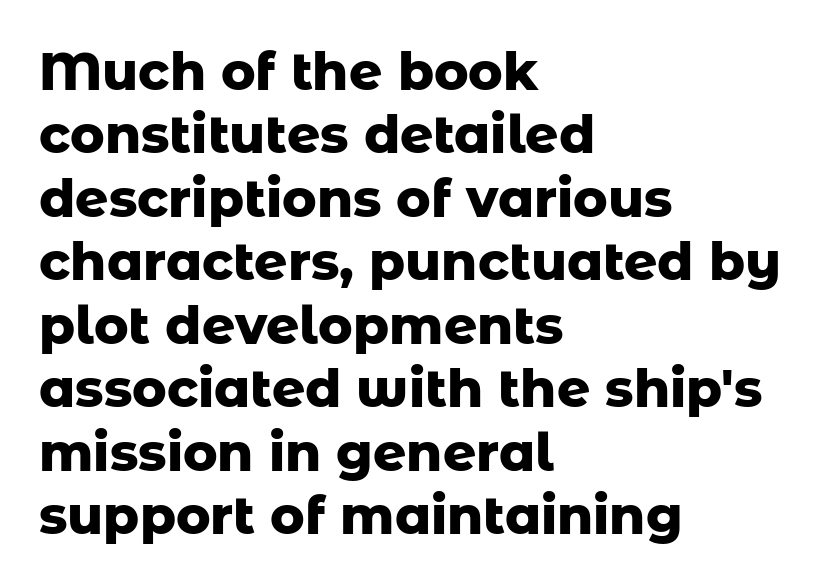
Q: Is the text bold? A: Yes.
Q: Is the text italic (slanted)? A: No, it is upright.
Q: Is the typeface a serif or a sans-serif typeface? A: Sans-serif.
Q: Is the text underlined? A: No.
Q: How is the paragraph aligned? A: Left-aligned.
Q: Is the spacing between letters normal or unusually wide? A: Normal.
Q: Width (condensed, normal, or wide)? A: Normal.
Q: Stroke contrast? A: Low.
Q: x-height? A: Medium.
Q: Monospaced? A: No.
